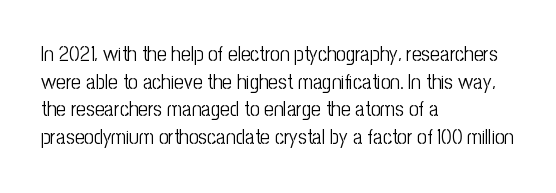
The image shows 21 px text type, upright; set left-aligned, normal line spacing (1.32x), normal letter spacing, not underlined.
